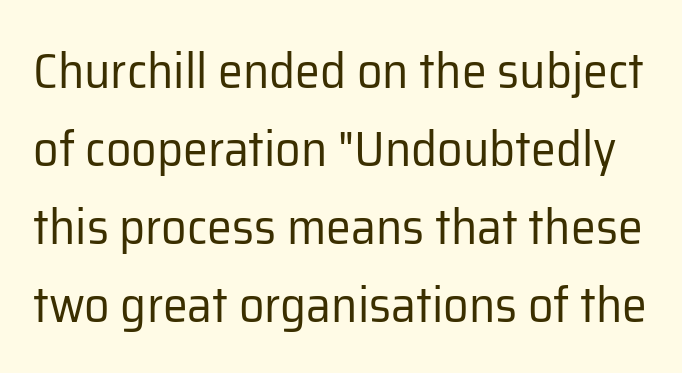
The image shows 50 px regular-weight sans-serif type, upright; set normal line spacing (1.56x), normal letter spacing, not underlined; low stroke contrast and a medium x-height.
